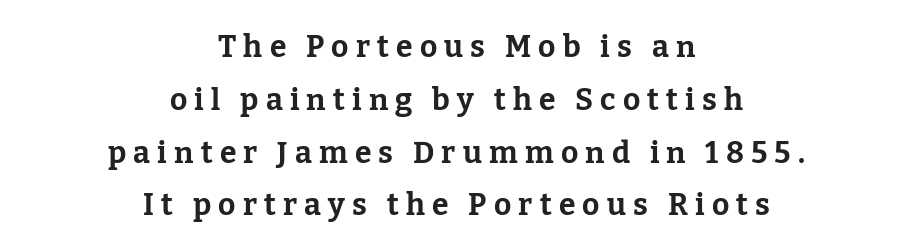
The image shows 30 px bold serif type, upright; set centered, line spacing 1.76x, unusually wide letter spacing (+0.24 em), not underlined; low stroke contrast and a medium x-height.
